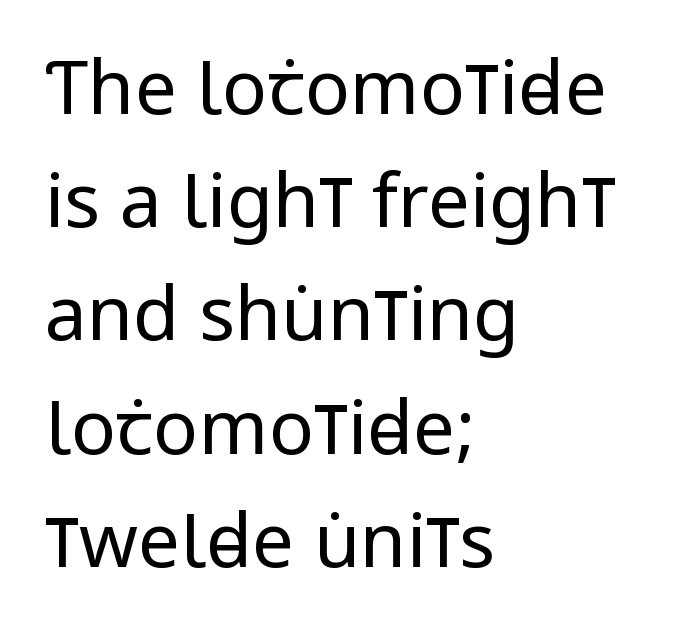
Descenders hang freely into open space. The text block is weighted toward the left margin, trailing off unevenly rightward. Reading down the column, the eye jumps a familiar distance to each next line. Is this a sans? Yes — the strokes have no serifs. Honestly, the letter spacing is just normal — you wouldn't notice it. The lettering stays uniformly vertical, giving the passage a roman look.
